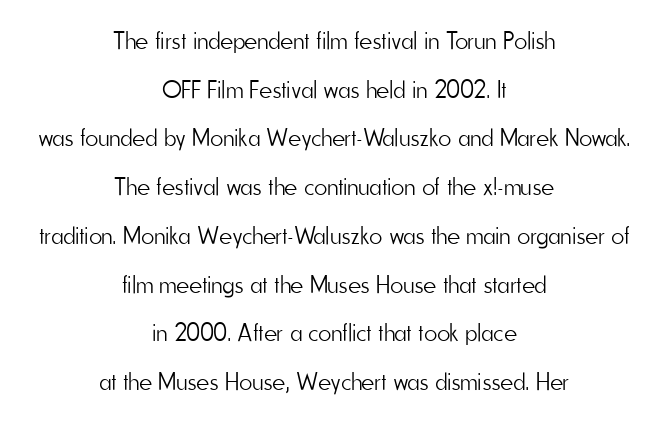
Q: Is the text bold? A: No.
Q: Is the text italic (slanted)? A: No, it is upright.
Q: Is the text underlined? A: No.
Q: How is the paragraph aligned? A: Centered.
Q: Is the spacing between letters normal or unusually wide? A: Normal.
Q: Is the spacing between lines tight, normal or loose? A: Loose.
